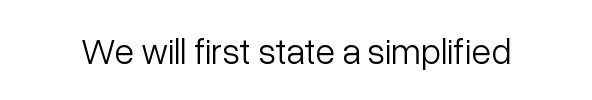
{"serif": "no", "italic": "no", "bold": "no", "weight": "light", "width": "normal", "stroke_contrast": "low", "x_height": "medium", "monospaced": "no", "underline": "no", "letter_spacing": "normal", "letter_spacing_em": 0.0, "glyph_px": 36}
